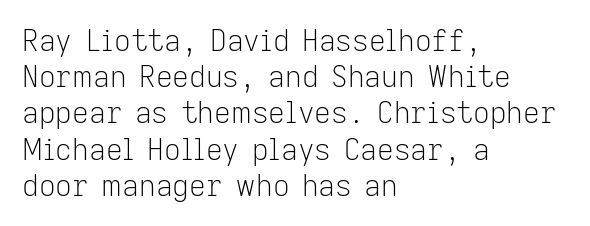
{"serif": "no", "italic": "no", "bold": "no", "weight": "light", "width": "normal", "stroke_contrast": "low", "x_height": "medium", "monospaced": "no", "underline": "no", "align": "left", "line_spacing": "normal", "line_spacing_ratio": 1.25, "letter_spacing": "normal", "letter_spacing_em": 0.0, "glyph_px": 29}
